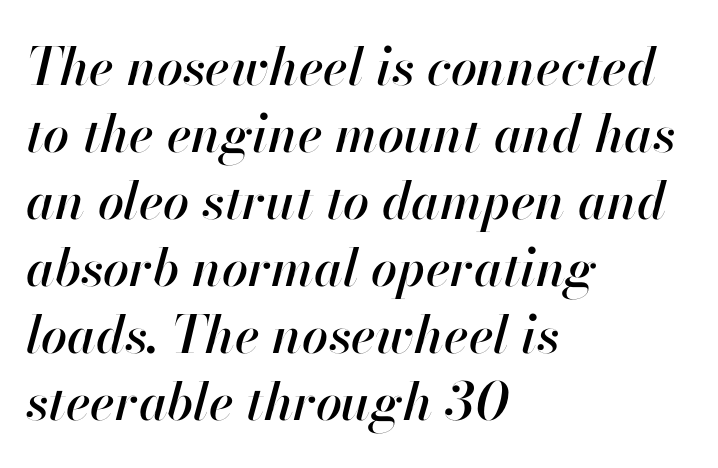
The image shows 52 px text type, italic (leaning right); set left-aligned, normal line spacing (1.29x), normal letter spacing, not underlined; high stroke contrast and a small x-height.
